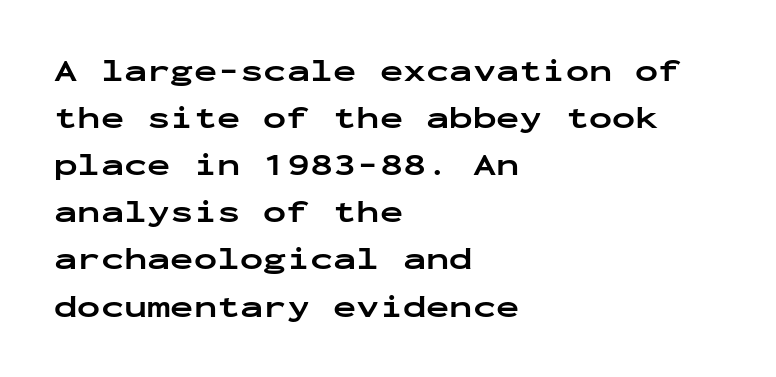
The letters stand upright; this is a roman face. Bold? Absolutely — the strokes are thick and heavy. Words float on clear page, feet unadorned. A typesetter would call this leading conventional body-copy spacing.
